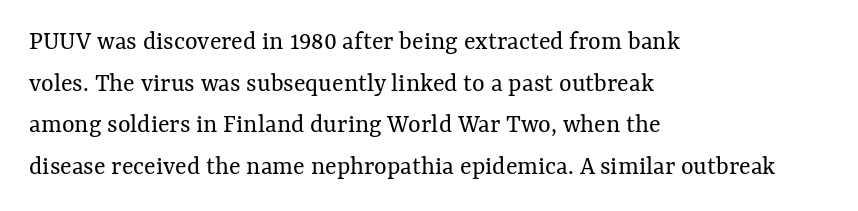
{"italic": "no", "bold": "no", "underline": "no", "align": "left", "line_spacing": "normal", "line_spacing_ratio": 1.54, "letter_spacing": "normal", "letter_spacing_em": 0.0, "glyph_px": 27}
